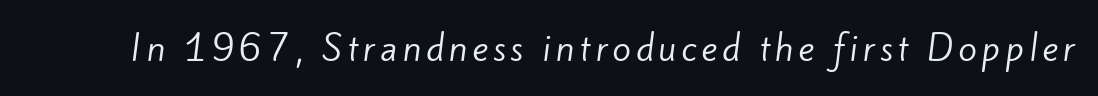
Q: Is the text bold? A: No.
Q: Is the typeface a serif or a sans-serif typeface? A: Sans-serif.
Q: Is the text underlined? A: No.
Q: Width (condensed, normal, or wide)? A: Normal.
Q: Stroke contrast? A: Low.
Q: x-height? A: Small.
Q: Monospaced? A: No.
